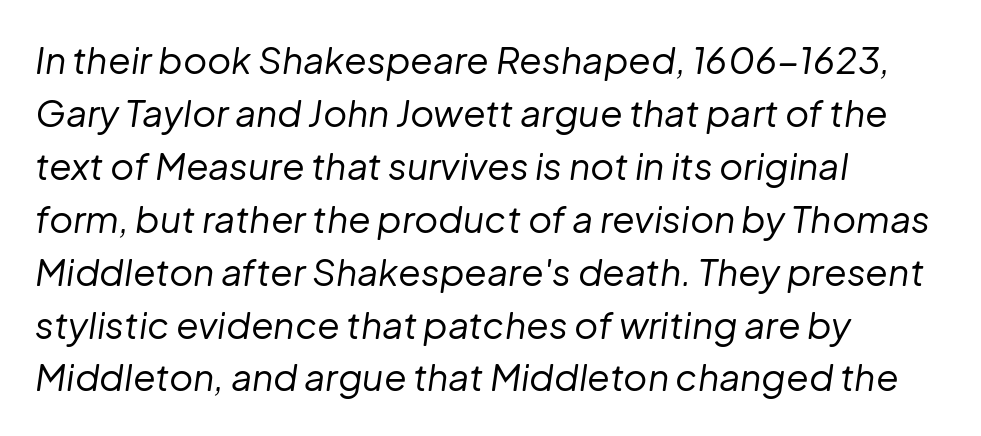
The image shows 37 px regular-weight type, italic (leaning right); set left-aligned, normal line spacing (1.43x), normal letter spacing, not underlined; low stroke contrast and a medium x-height.
